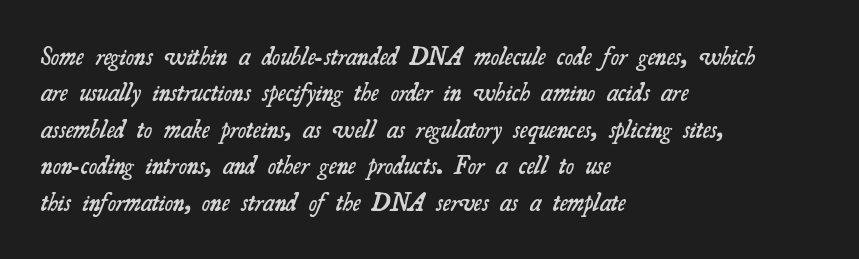
Q: Is the text bold? A: Semi-bold.
Q: Is the text underlined? A: No.
Q: How is the paragraph aligned? A: Left-aligned.
Q: Is the spacing between letters normal or unusually wide? A: Normal.
Q: Is the spacing between lines tight, normal or loose? A: Normal.
